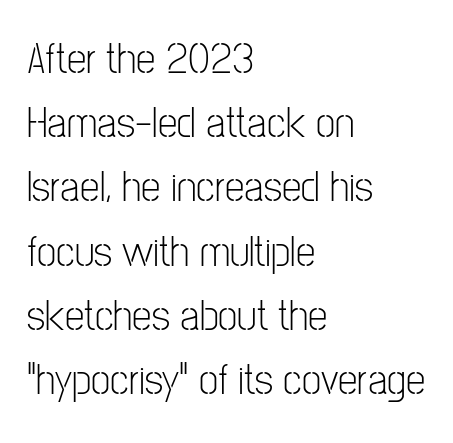
The image shows 44 px light, condensed sans-serif type, upright; set left-aligned, normal line spacing (1.46x), normal letter spacing, not underlined; low stroke contrast and a medium x-height.
